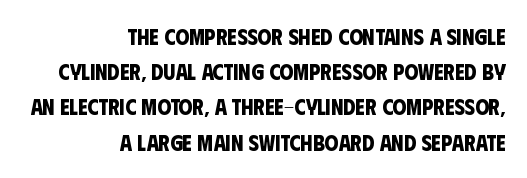
The image shows 22 px bold type; set right-aligned, normal line spacing (1.6x), normal letter spacing, not underlined.
